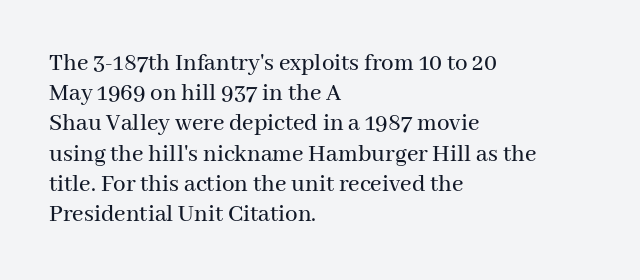
{"italic": "no", "underline": "no", "align": "left", "line_spacing_ratio": 1.21, "letter_spacing": "normal", "letter_spacing_em": 0.0, "glyph_px": 25}
